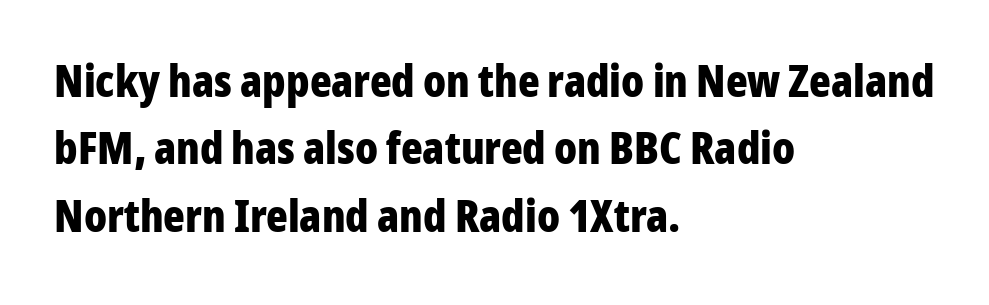
{"serif": "no", "italic": "no", "bold": "yes", "weight": "bold", "width": "condensed", "stroke_contrast": "low", "x_height": "medium", "monospaced": "no", "underline": "no", "align": "left", "line_spacing": "normal", "line_spacing_ratio": 1.5, "letter_spacing": "normal", "letter_spacing_em": 0.0, "glyph_px": 45}
